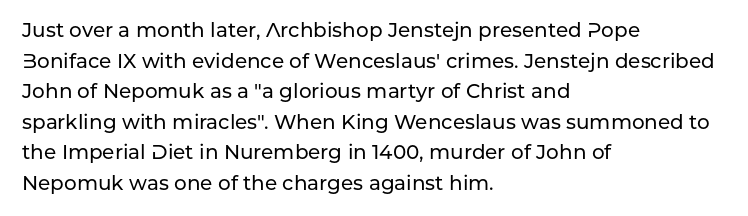
{"italic": "no", "underline": "no", "align": "left", "line_spacing": "normal", "line_spacing_ratio": 1.53, "letter_spacing": "normal", "letter_spacing_em": 0.0, "glyph_px": 20}
